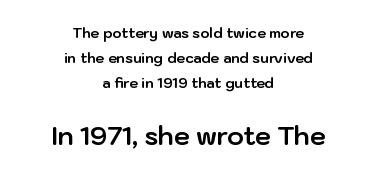
Q: Is the text bold? A: Yes.
Q: Is the text italic (slanted)? A: No, it is upright.
Q: Is the text underlined? A: No.
Q: How is the paragraph aligned? A: Centered.
Q: Is the spacing between letters normal or unusually wide? A: Normal.
Q: Which block of text is set in a larger size, the first (top) or the second (bottom)? A: The second (bottom) one.
